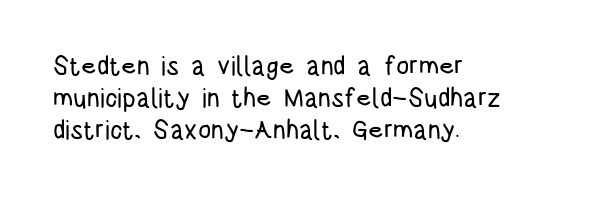
Q: Is the text italic (slanted)? A: No, it is upright.
Q: Is the text underlined? A: No.
Q: How is the paragraph aligned? A: Left-aligned.
Q: Is the spacing between letters normal or unusually wide? A: Normal.
